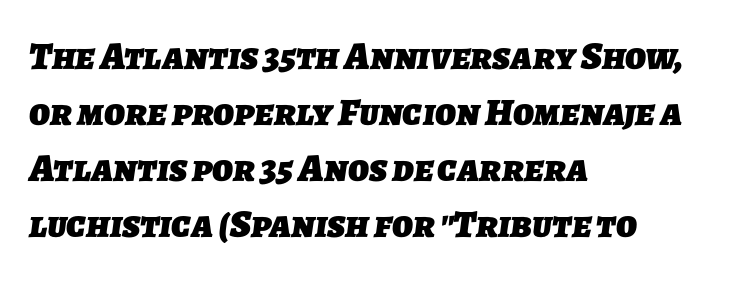
{"serif": "no", "bold": "yes", "weight": "heavy", "width": "normal", "stroke_contrast": "low", "x_height": "medium", "monospaced": "no", "underline": "no", "align": "left", "line_spacing": "normal", "line_spacing_ratio": 1.44, "letter_spacing": "normal", "letter_spacing_em": 0.0, "glyph_px": 39}
